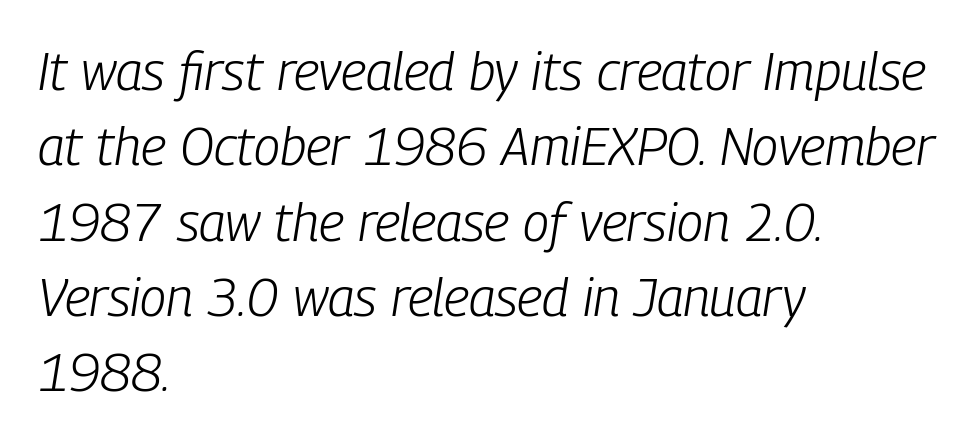
{"italic": "yes", "lean": "right", "slant_degrees": 9, "bold": "no", "weight": "light", "width": "condensed", "stroke_contrast": "low", "x_height": "medium", "monospaced": "no", "underline": "no", "align": "left", "line_spacing": "normal", "line_spacing_ratio": 1.42, "letter_spacing": "normal", "letter_spacing_em": 0.0, "glyph_px": 53}
